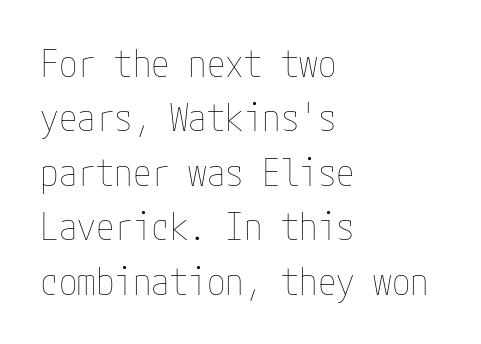
The image shows 37 px thin, condensed type, upright; set left-aligned, normal line spacing (1.47x), normal letter spacing, not underlined; low stroke contrast and a medium x-height.
